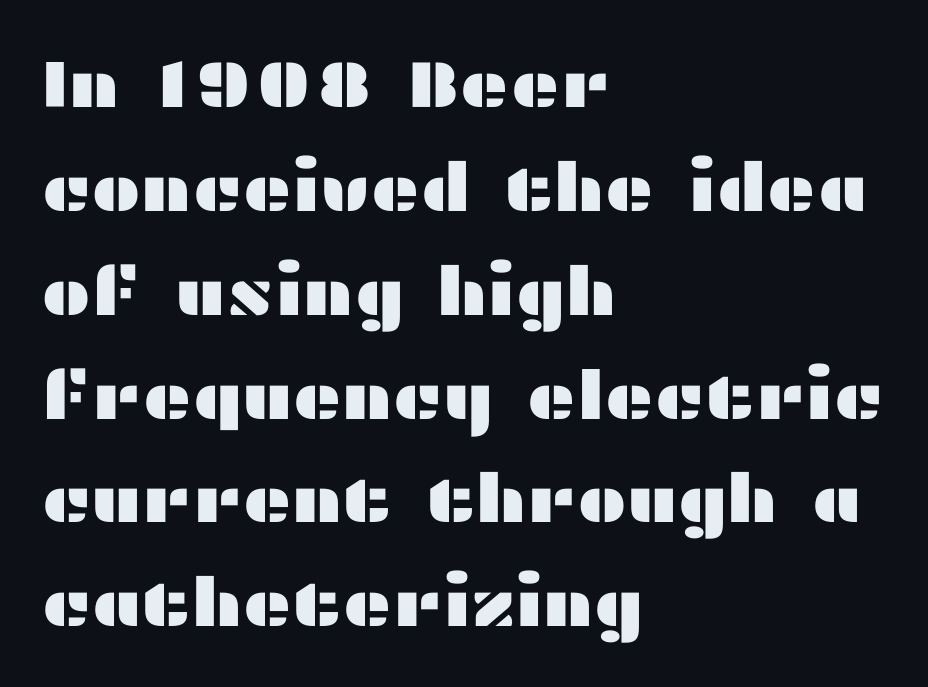
The type family on display is of the sans-serif kind. No word sits above an underline. A typesetter would mark this as roman, not italic. Students, note that the glyphs here touch the page at normal intervals. Teacher's note: observe the even left margin — that is flush-left alignment.
